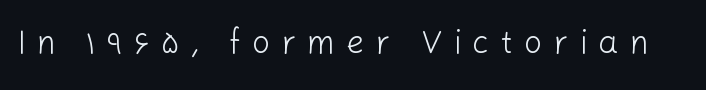
Q: Is the text bold? A: No.
Q: Is the text italic (slanted)? A: No, it is upright.
Q: Is the typeface a serif or a sans-serif typeface? A: Sans-serif.
Q: Is the text underlined? A: No.
Q: Is the spacing between letters normal or unusually wide? A: Unusually wide.
Q: Width (condensed, normal, or wide)? A: Normal.
Q: Stroke contrast? A: Low.
Q: x-height? A: Medium.
Q: Monospaced? A: No.
